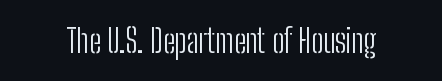
Descender tails drop into unmarked territory. Font category for this specimen: sans-serif. If you drew a line through each stem, it would be perfectly vertical. Nothing unusual about the tracking: characters are spaced as the font intends.
